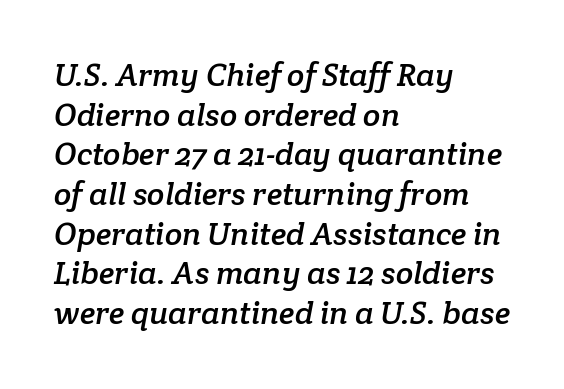
The image shows 32 px serif type; set left-aligned, line spacing 1.24x, normal letter spacing, not underlined; low stroke contrast and a medium x-height.
